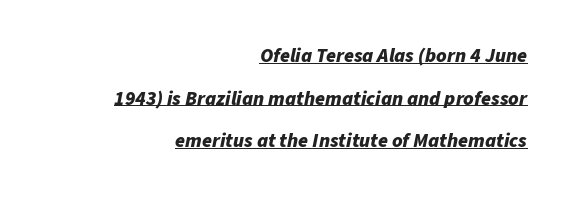
You could fit nearly another row in the gap between these rows. The typography opts for an oblique posture over an upright one. This rendering leaves character spacing at its baseline value. Notice how thick the strokes are: this is what a full bold looks like. Line endings align vertically; line beginnings do not.
